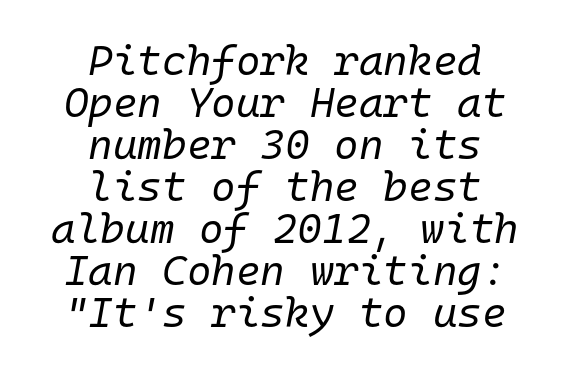
The image shows 42 px regular-weight type, italic (leaning right), monospaced; set centered, tight line spacing (1.0x), normal letter spacing, not underlined; low stroke contrast and a medium x-height.
